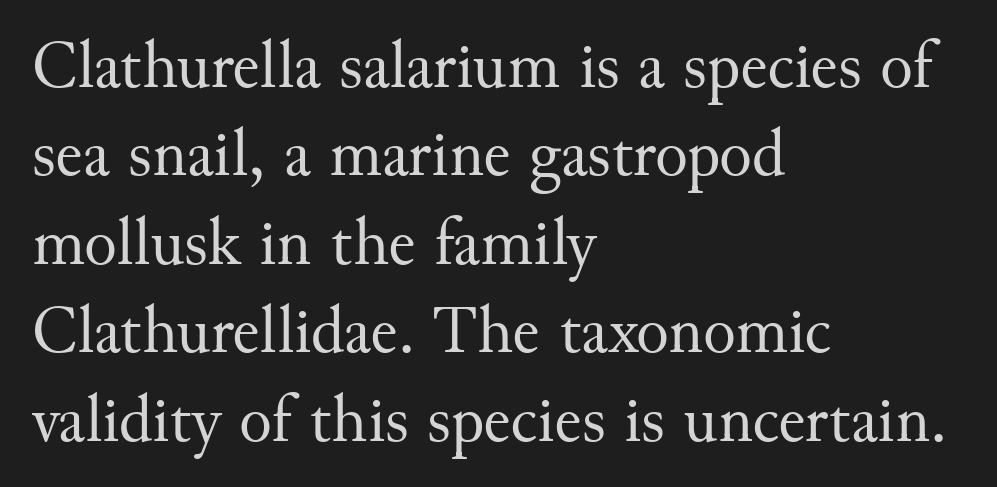
The image shows 68 px regular-weight serif type, upright; set left-aligned, normal line spacing (1.3x), normal letter spacing, not underlined; medium stroke contrast and a small x-height.
